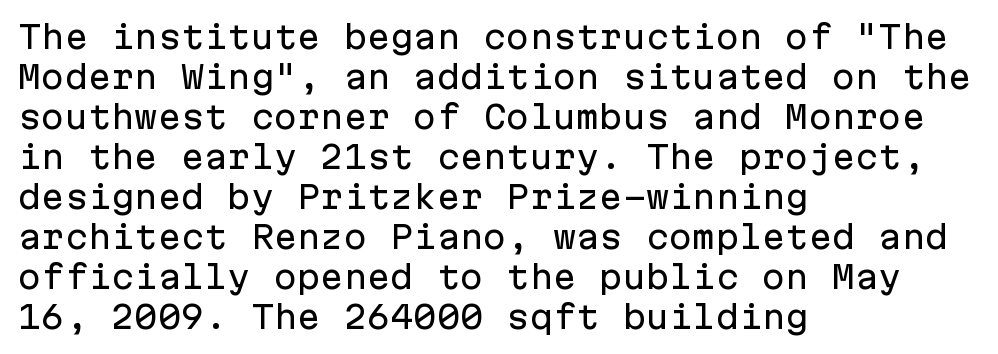
{"serif": "no", "italic": "no", "width": "normal", "stroke_contrast": "low", "x_height": "medium", "monospaced": "yes", "underline": "no", "align": "left", "line_spacing": "normal", "line_spacing_ratio": 1.29, "letter_spacing": "normal", "letter_spacing_em": 0.0, "glyph_px": 31}
